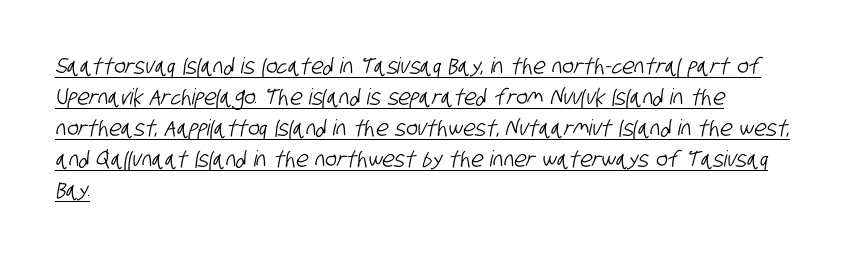
Students, observe the line beneath the letters — that is underlining. Normally led — the rows are evenly, conventionally spaced. What stands out about the letter spacing? Nothing — it is the standard amount. Horizontal alignment here is leftward, the default for most running prose.
